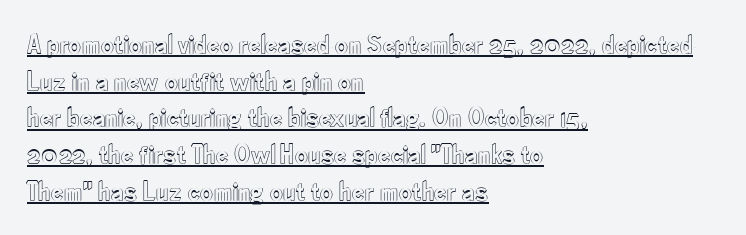
Is there any slant? The stems are plumb. The lines are quadded left. Characters follow at the spacing the type designer built in. Caption: lettering with a line underneath. Honestly, the row spacing looks completely unremarkable.
